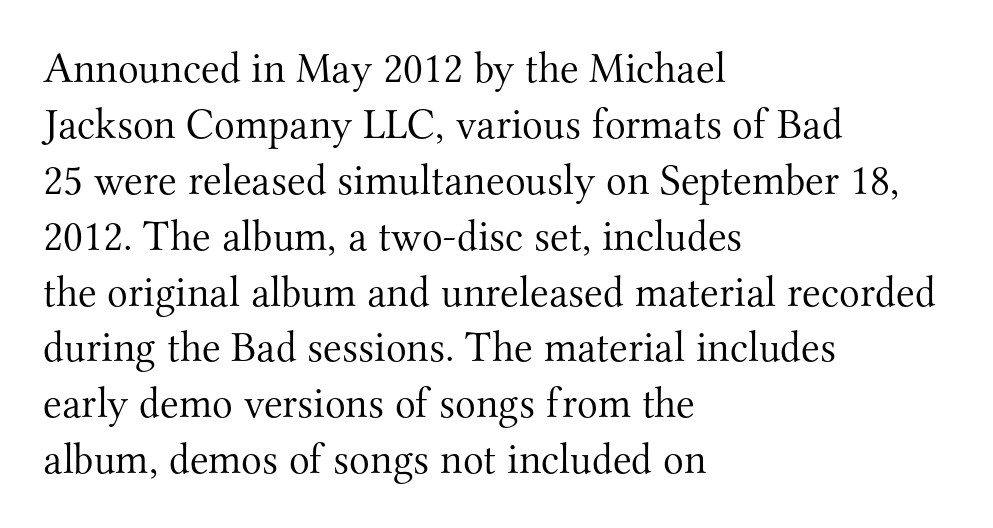
The image shows 43 px light serif type, upright; set left-aligned, normal line spacing (1.3x), normal letter spacing, not underlined; medium stroke contrast and a small x-height.
